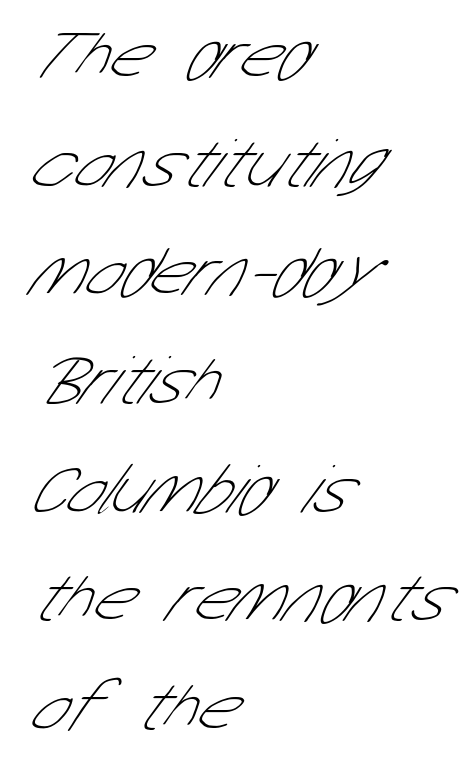
The image shows 71 px thin, condensed sans-serif type; set left-aligned, normal line spacing (1.53x), normal letter spacing, not underlined; low stroke contrast and a medium x-height.
